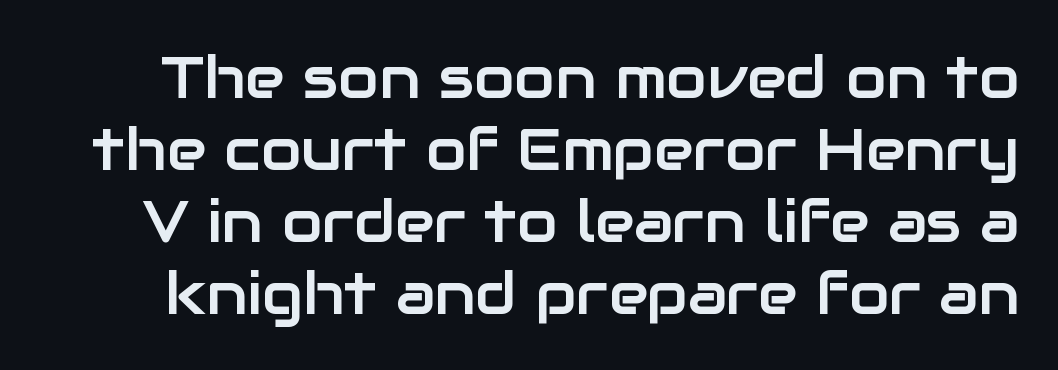
The face used here is proportionally spaced, like ordinary book or web type. Descenders hang freely into open space. Nothing sits at the stroke ends, so this counts as sans-serif. It's the straight-up-and-down kind of type.
